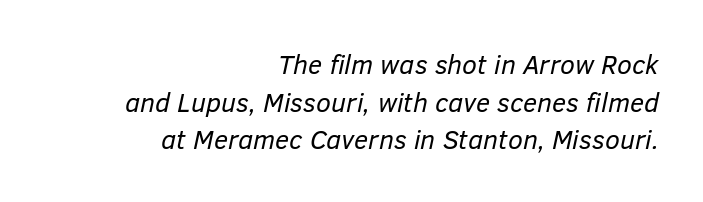
Q: Is the text bold? A: No.
Q: Is the text italic (slanted)? A: Yes, it leans right by about 12 degrees.
Q: Is the text underlined? A: No.
Q: How is the paragraph aligned? A: Right-aligned.
Q: Is the spacing between letters normal or unusually wide? A: Normal.
Q: Is the spacing between lines tight, normal or loose? A: Normal.
